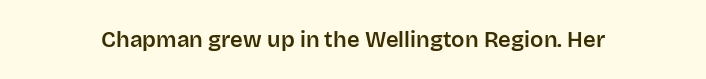
Tall strokes in this sample are plumb rather than angled. Short note: letters normally spaced. Lines of text with bare space underneath.
